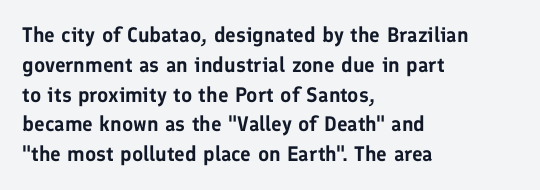
Which margin do the lines hug? The left one — the right edge is uneven. The letters stand upright; this is a roman face. Any mark beneath the type? The region is blank. The space between consecutive lines is moderate. No extra tracking has been applied to these lines.
